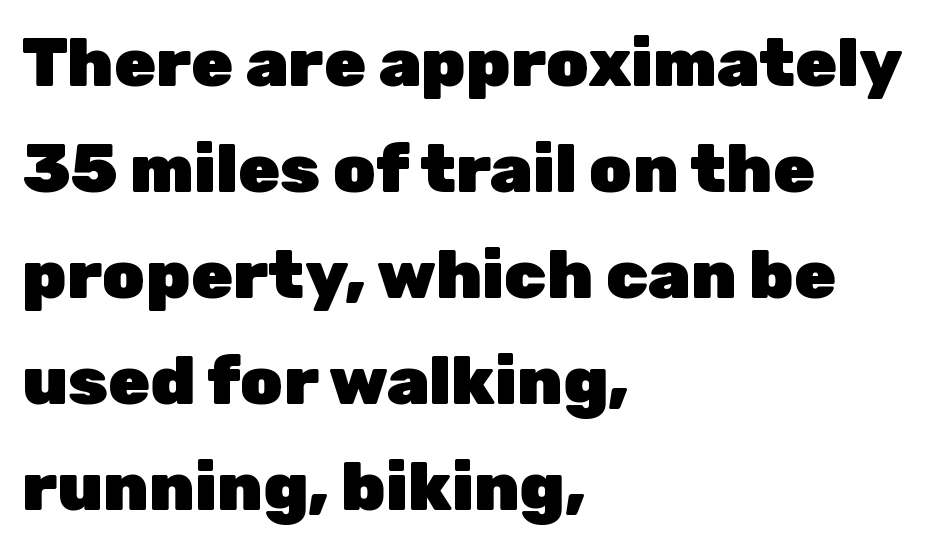
The image shows 68 px heavy sans-serif type, upright; set left-aligned, normal line spacing (1.56x), normal letter spacing, not underlined; low stroke contrast and a medium x-height.
